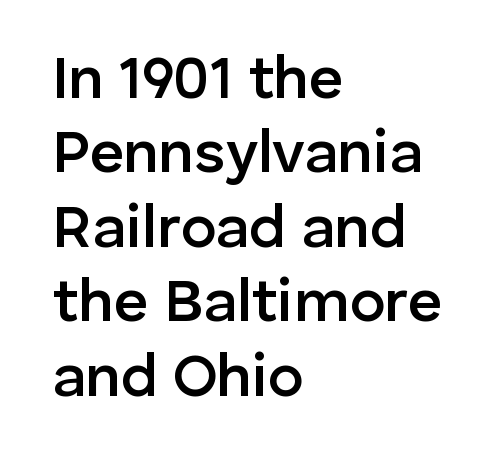
{"serif": "no", "italic": "no", "bold": "semi", "weight": "semibold", "width": "normal", "stroke_contrast": "low", "x_height": "medium", "monospaced": "no", "underline": "no", "align": "left", "line_spacing_ratio": 1.24, "letter_spacing": "normal", "letter_spacing_em": 0.0, "glyph_px": 60}
